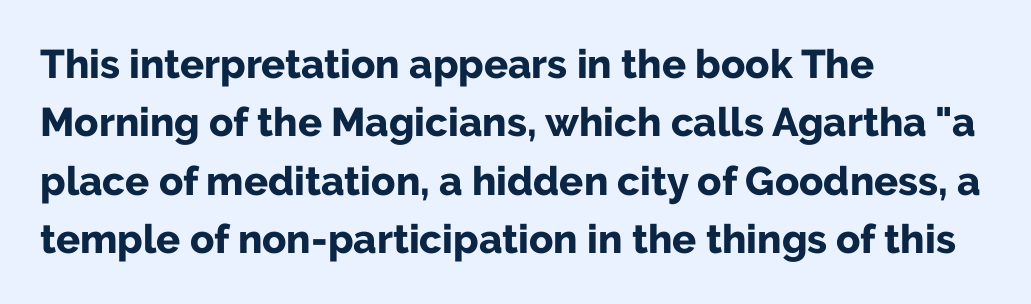
Q: Is the text bold? A: Yes.
Q: Is the text italic (slanted)? A: No, it is upright.
Q: Is the typeface a serif or a sans-serif typeface? A: Sans-serif.
Q: Is the text underlined? A: No.
Q: How is the paragraph aligned? A: Left-aligned.
Q: Is the spacing between letters normal or unusually wide? A: Normal.
Q: Is the spacing between lines tight, normal or loose? A: Normal.
Q: Width (condensed, normal, or wide)? A: Normal.
Q: Stroke contrast? A: Low.
Q: x-height? A: Medium.
Q: Monospaced? A: No.
